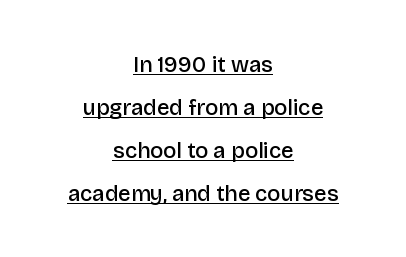
Q: Is the text bold? A: Semi-bold.
Q: Is the text italic (slanted)? A: No, it is upright.
Q: Is the text underlined? A: Yes.
Q: How is the paragraph aligned? A: Centered.
Q: Is the spacing between letters normal or unusually wide? A: Normal.
Q: Is the spacing between lines tight, normal or loose? A: Loose.
